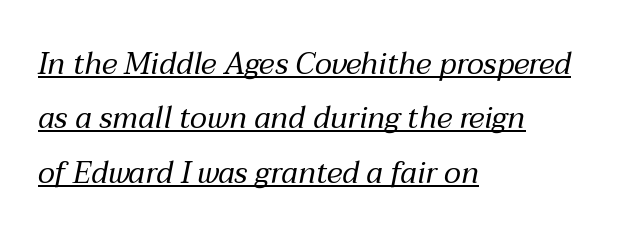
{"italic": "yes", "lean": "right", "slant_degrees": 12, "bold": "no", "weight": "regular", "width": "normal", "stroke_contrast": "medium", "x_height": "medium", "monospaced": "no", "underline": "yes", "align": "left", "line_spacing_ratio": 1.81, "letter_spacing": "normal", "letter_spacing_em": 0.0, "glyph_px": 30}
